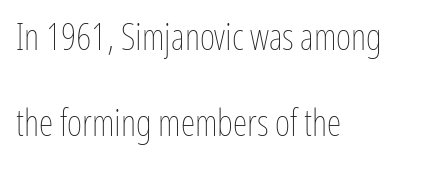
Q: Is the text bold? A: No.
Q: Is the text italic (slanted)? A: No, it is upright.
Q: Is the text underlined? A: No.
Q: How is the paragraph aligned? A: Left-aligned.
Q: Is the spacing between letters normal or unusually wide? A: Normal.
Q: Is the spacing between lines tight, normal or loose? A: Loose.
Q: Width (condensed, normal, or wide)? A: Condensed.
Q: Stroke contrast? A: Low.
Q: x-height? A: Medium.
Q: Monospaced? A: No.
